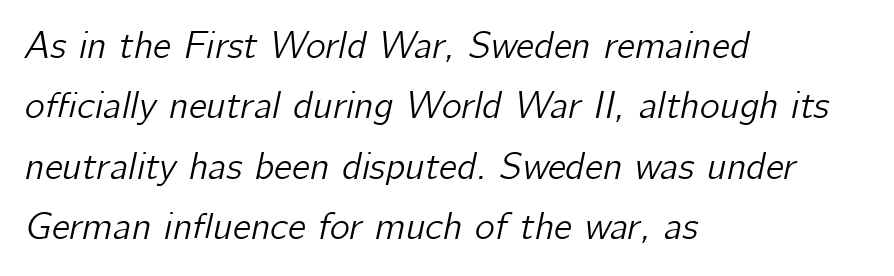
{"italic": "yes", "lean": "right", "slant_degrees": 12, "width": "normal", "stroke_contrast": "low", "x_height": "medium", "monospaced": "no", "underline": "no", "align": "left", "line_spacing": "normal", "line_spacing_ratio": 1.59, "letter_spacing": "normal", "letter_spacing_em": 0.0, "glyph_px": 38}
